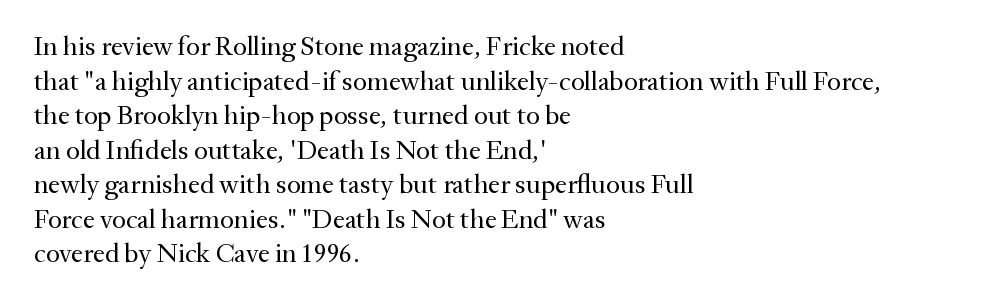
The block of text has a typical density, with ordinary space between rows. Which margin do the lines hug? The left one — the right edge is uneven. The space directly below the letters is spotless. This is the regular roman posture of the typeface. Does extra space separate the letters? No, they use regular spacing.
